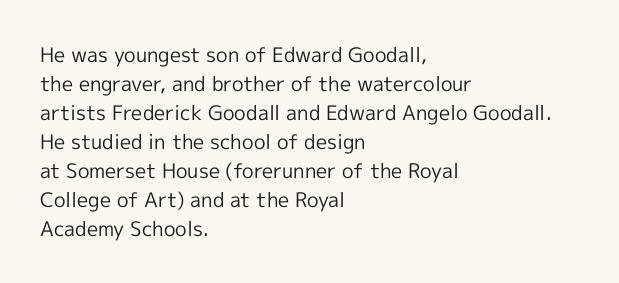
Q: Is the text bold? A: No.
Q: Is the text italic (slanted)? A: No, it is upright.
Q: Is the text underlined? A: No.
Q: How is the paragraph aligned? A: Left-aligned.
Q: Is the spacing between letters normal or unusually wide? A: Normal.
Q: Is the spacing between lines tight, normal or loose? A: Normal.
